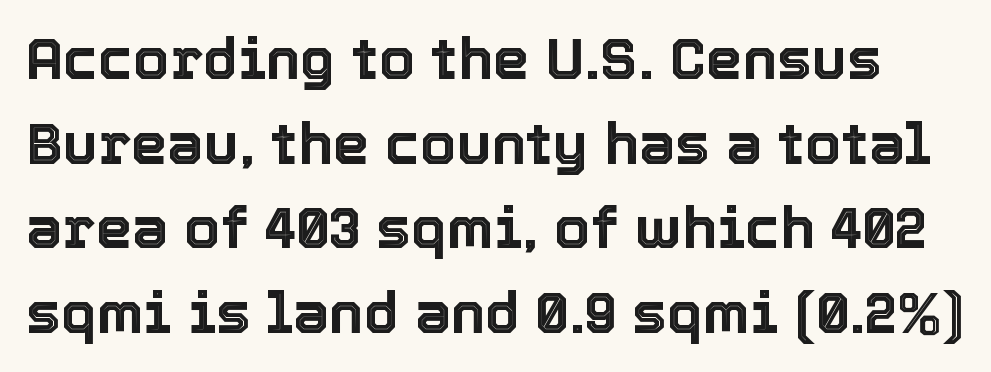
{"italic": "no", "width": "normal", "x_height": "medium", "monospaced": "no", "underline": "no", "line_spacing": "normal", "line_spacing_ratio": 1.46, "letter_spacing": "normal", "letter_spacing_em": 0.0, "glyph_px": 58}
